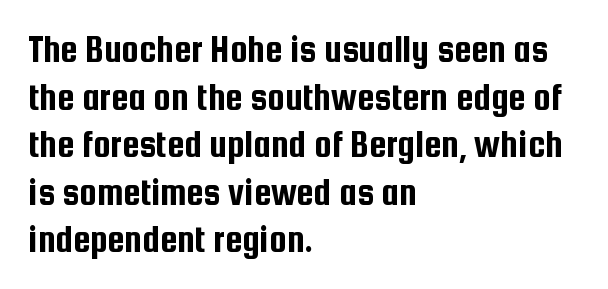
Q: Is the text italic (slanted)? A: No, it is upright.
Q: Is the typeface a serif or a sans-serif typeface? A: Sans-serif.
Q: Is the text underlined? A: No.
Q: How is the paragraph aligned? A: Left-aligned.
Q: Is the spacing between letters normal or unusually wide? A: Normal.
Q: Width (condensed, normal, or wide)? A: Condensed.
Q: Stroke contrast? A: Low.
Q: x-height? A: Medium.
Q: Monospaced? A: No.
